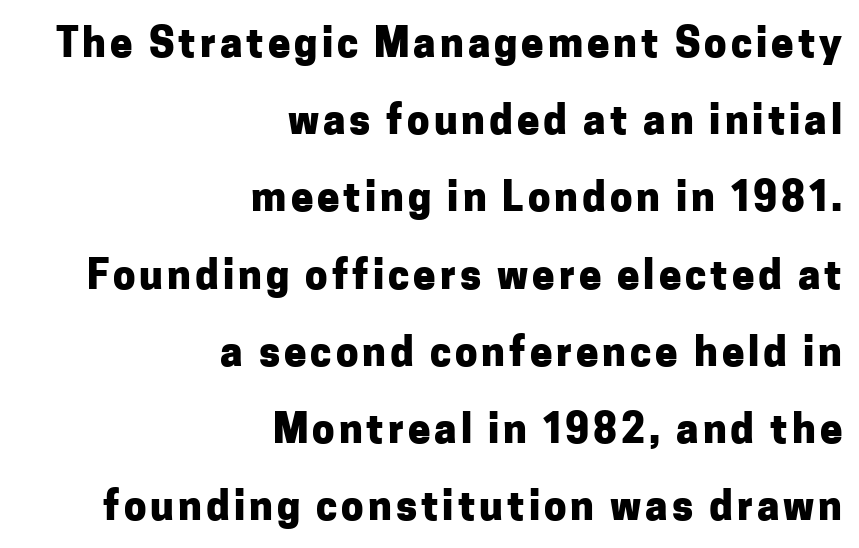
Note the varied advance widths — an 'i' is clearly narrower than an 'm'. Notice how the passage keeps a crisp vertical edge on the right only. The words here are not underlined. As a designer I'd log this as weight 700, bold.
